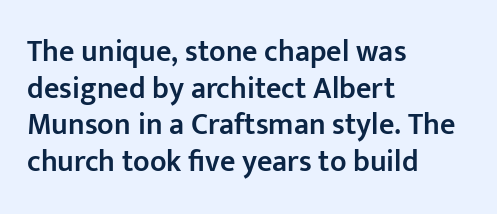
The horizontal fit of the characters is conventional and even. Stroke terminals: plain, sans-serif. Is this a fixed-width face? No — the glyphs have proportional, varying widths. Upright lettering throughout. The rendering anchors every line to the left-hand side.
